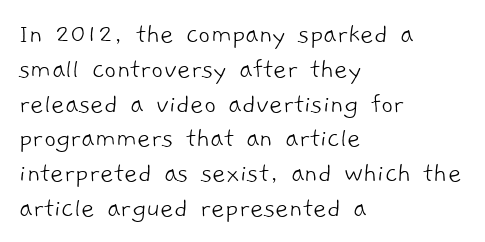
The image shows 29 px light sans-serif type; set left-aligned, line spacing 1.2x, normal letter spacing, not underlined; low stroke contrast and a medium x-height.
